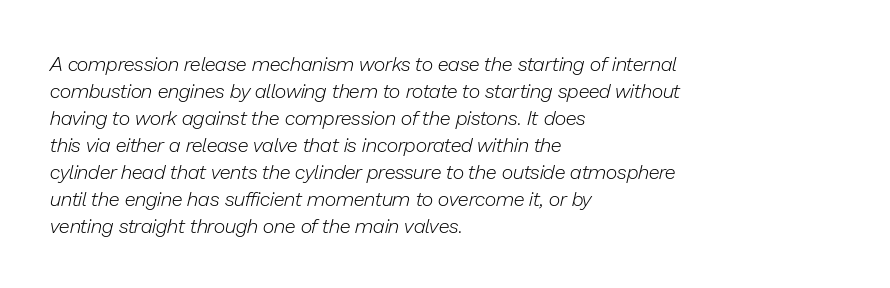
Q: Is the text bold? A: No.
Q: Is the text italic (slanted)? A: Yes, it leans right by about 13 degrees.
Q: Is the text underlined? A: No.
Q: How is the paragraph aligned? A: Left-aligned.
Q: Is the spacing between letters normal or unusually wide? A: Normal.
Q: Is the spacing between lines tight, normal or loose? A: Normal.
